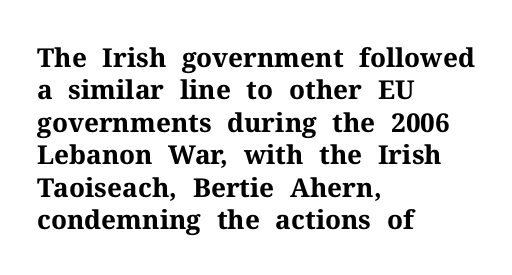
The image shows 26 px bold type, upright; set left-aligned, normal line spacing (1.25x), normal letter spacing, not underlined.
